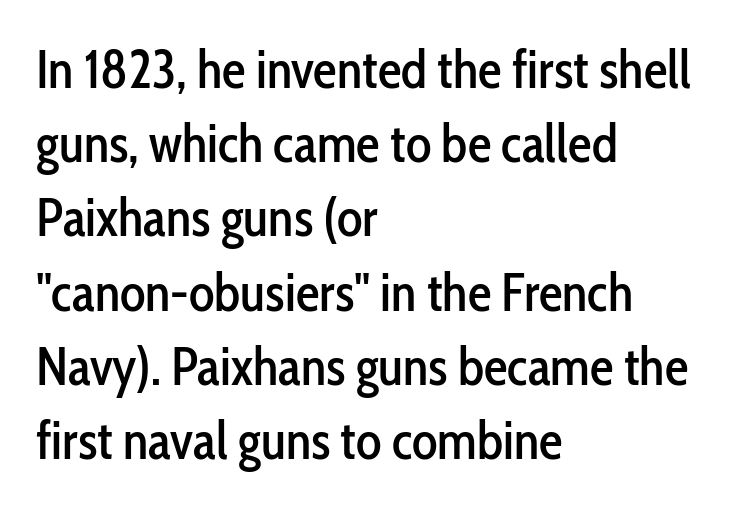
{"serif": "no", "italic": "no", "width": "condensed", "stroke_contrast": "low", "x_height": "medium", "monospaced": "no", "underline": "no", "align": "left", "line_spacing": "normal", "line_spacing_ratio": 1.4, "letter_spacing": "normal", "letter_spacing_em": 0.0, "glyph_px": 53}
